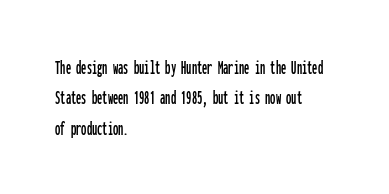
A bare baseline throughout the passage. This rendering uses left alignment, leaving the right contour irregular. Vertical strokes here are truly vertical. Glyph-to-glyph distance matches everyday printed text. If you measured baseline to baseline, you'd find a middling distance.
